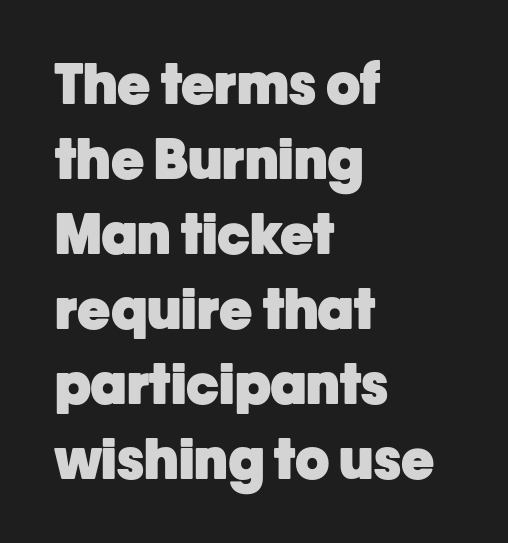
{"serif": "no", "italic": "no", "bold": "yes", "weight": "heavy", "width": "normal", "stroke_contrast": "low", "x_height": "medium", "monospaced": "no", "underline": "no", "align": "left", "line_spacing": "normal", "line_spacing_ratio": 1.34, "letter_spacing": "normal", "letter_spacing_em": 0.0, "glyph_px": 56}
